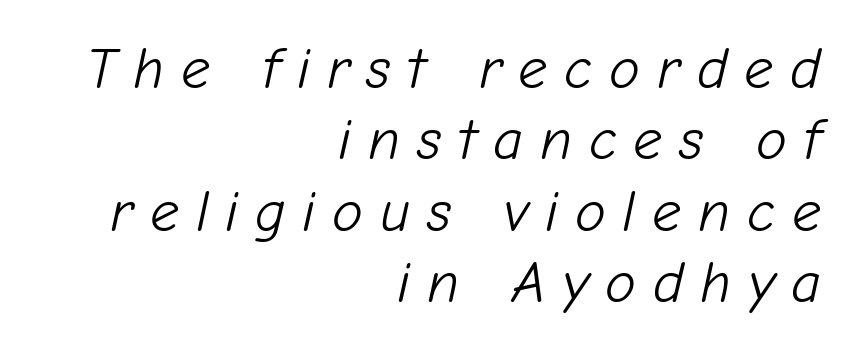
The image shows 58 px light type, italic (leaning right); set right-aligned, line spacing 1.23x, unusually wide letter spacing (+0.29 em), not underlined; low stroke contrast and a medium x-height.
